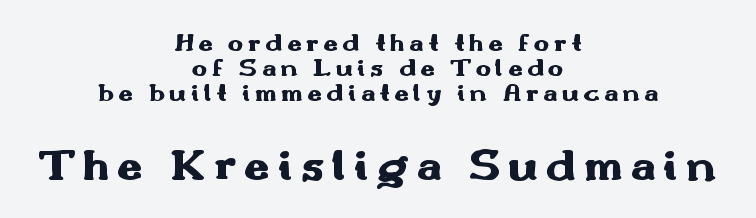
You could barely slide anything between these rows. Alignment: centered. Check where the strokes stop: nothing finishes them off — pure sans. Words float on clear page, feet unadorned. Size contrast runs from small at the top to large at the bottom.
